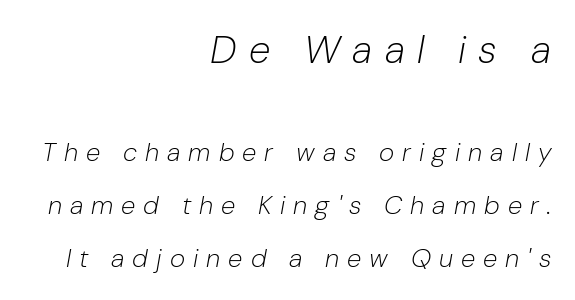
Q: Is the text bold? A: No.
Q: Is the text italic (slanted)? A: Yes, it leans right by about 10 degrees.
Q: Is the text underlined? A: No.
Q: How is the paragraph aligned? A: Right-aligned.
Q: Is the spacing between letters normal or unusually wide? A: Unusually wide.
Q: Is the spacing between lines tight, normal or loose? A: Loose.
Q: Which block of text is set in a larger size, the first (top) or the second (bottom)? A: The first (top) one.
Q: Width (condensed, normal, or wide)? A: Normal.
Q: Stroke contrast? A: Low.
Q: x-height? A: Medium.
Q: Monospaced? A: No.
